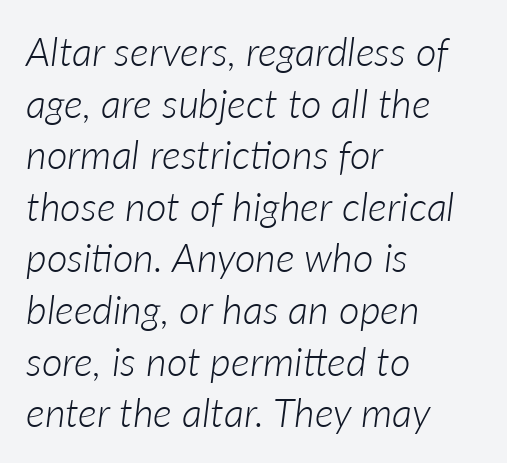
Q: Is the text bold? A: No.
Q: Is the text italic (slanted)? A: Yes, it leans right by about 7 degrees.
Q: Is the text underlined? A: No.
Q: How is the paragraph aligned? A: Left-aligned.
Q: Is the spacing between letters normal or unusually wide? A: Normal.
Q: Is the spacing between lines tight, normal or loose? A: Normal.
Q: Width (condensed, normal, or wide)? A: Normal.
Q: Stroke contrast? A: Low.
Q: x-height? A: Medium.
Q: Monospaced? A: No.
